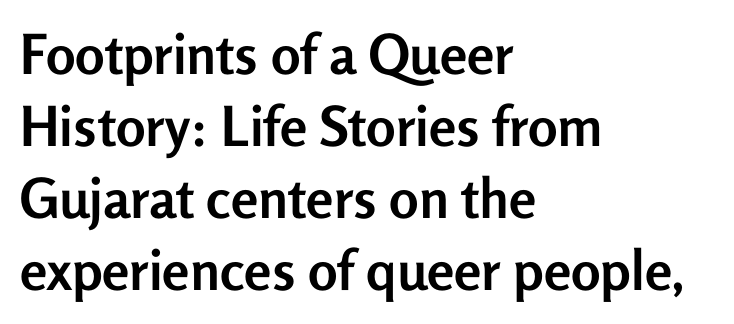
Posture: upright roman. Observe the ordinary spacing: letters are neighbours, not strangers. A sans-serif font was chosen for this passage. The passage shown is emphatically bold.
